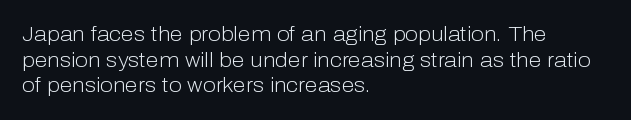
The image shows 21 px text type, upright; set left-aligned, line spacing 1.22x, normal letter spacing, not underlined.
